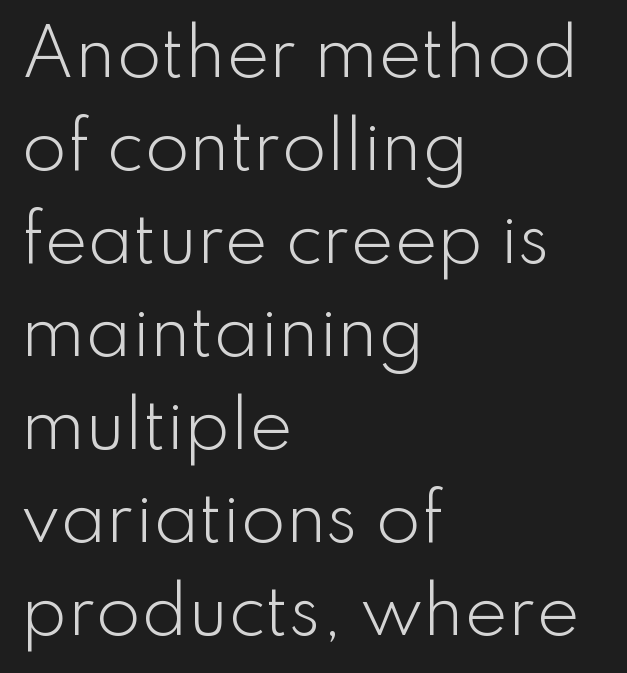
The image shows 65 px light sans-serif type, upright; set left-aligned, normal line spacing (1.43x), normal letter spacing, not underlined; low stroke contrast and a small x-height.
